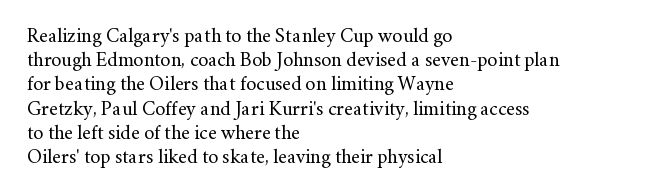
{"italic": "no", "bold": "no", "underline": "no", "align": "left", "line_spacing_ratio": 1.21, "letter_spacing": "normal", "letter_spacing_em": 0.0, "glyph_px": 20}
